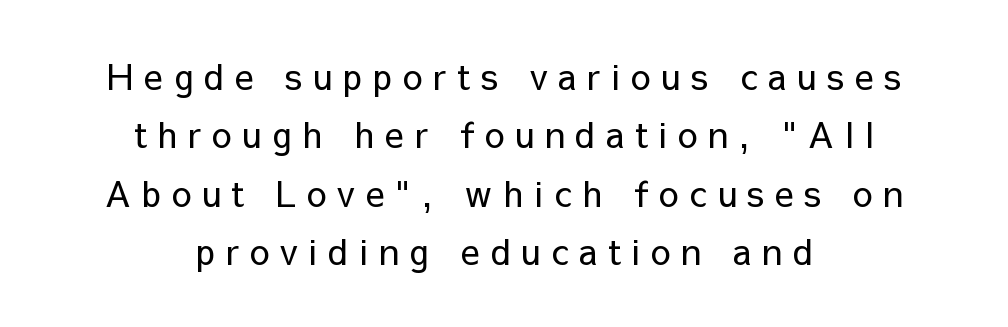
{"serif": "no", "italic": "no", "bold": "no", "weight": "regular", "width": "normal", "stroke_contrast": "low", "x_height": "medium", "monospaced": "no", "underline": "no", "align": "center", "line_spacing": "normal", "line_spacing_ratio": 1.67, "letter_spacing": "wide", "letter_spacing_em": 0.31, "glyph_px": 35}
